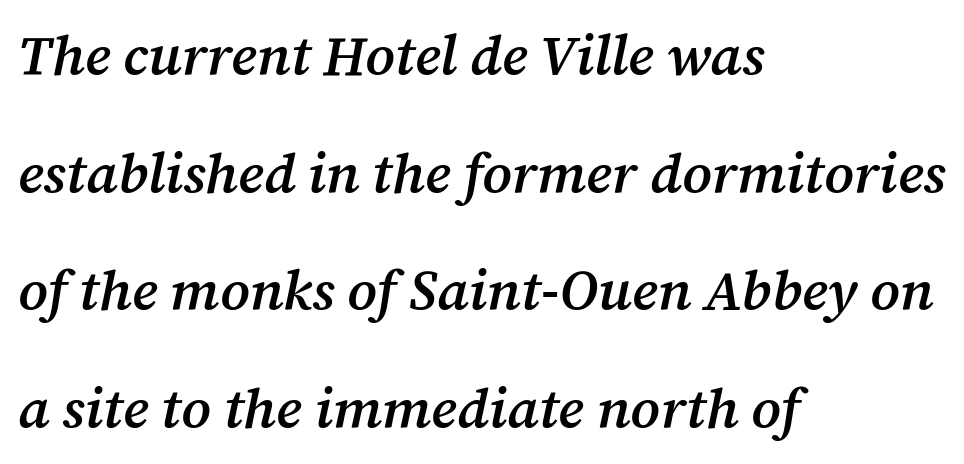
Q: Is the text bold? A: Semi-bold.
Q: Is the text italic (slanted)? A: Yes, it leans right by about 12 degrees.
Q: Is the typeface a serif or a sans-serif typeface? A: Serif.
Q: Is the text underlined? A: No.
Q: How is the paragraph aligned? A: Left-aligned.
Q: Is the spacing between letters normal or unusually wide? A: Normal.
Q: Is the spacing between lines tight, normal or loose? A: Loose.
Q: Width (condensed, normal, or wide)? A: Normal.
Q: Stroke contrast? A: Medium.
Q: x-height? A: Medium.
Q: Monospaced? A: No.
